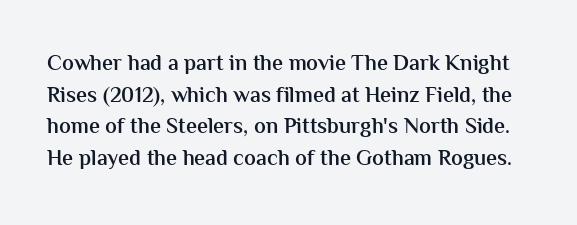
{"italic": "no", "bold": "semi", "underline": "no", "line_spacing": "normal", "line_spacing_ratio": 1.44, "letter_spacing": "normal", "letter_spacing_em": 0.0, "glyph_px": 22}
